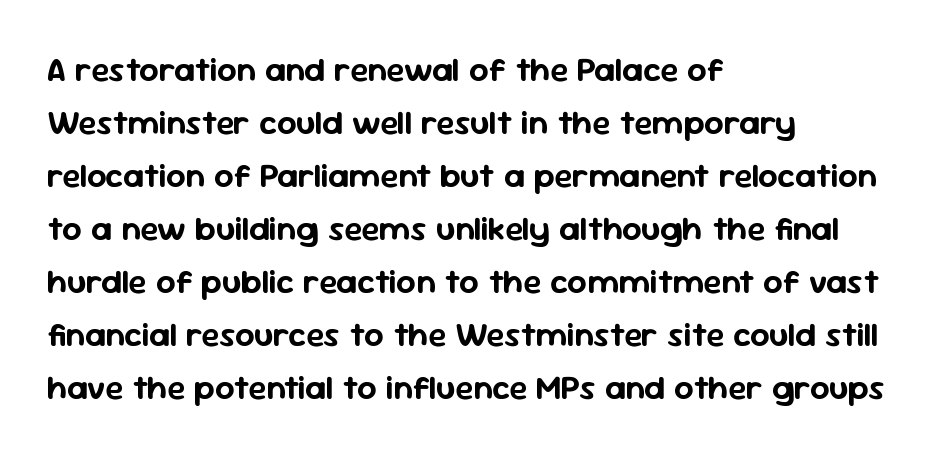
The image shows 34 px sans-serif type, upright; set left-aligned, normal line spacing (1.56x), normal letter spacing, not underlined; low stroke contrast and a medium x-height.
